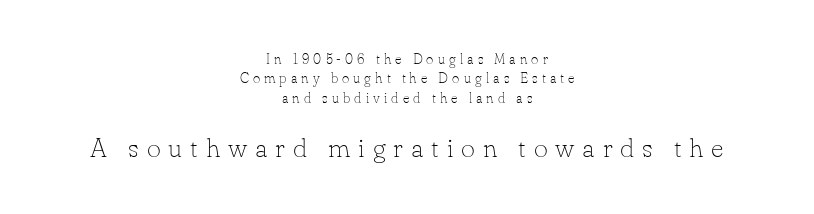
Q: Is the text bold? A: No.
Q: Is the text italic (slanted)? A: No, it is upright.
Q: Is the text underlined? A: No.
Q: How is the paragraph aligned? A: Centered.
Q: Is the spacing between letters normal or unusually wide? A: Unusually wide.
Q: Is the spacing between lines tight, normal or loose? A: Normal.
Q: Which block of text is set in a larger size, the first (top) or the second (bottom)? A: The second (bottom) one.
